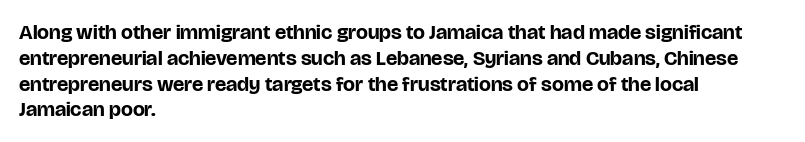
The image shows 21 px bold type, upright; set left-aligned, line spacing 1.23x, normal letter spacing, not underlined.
